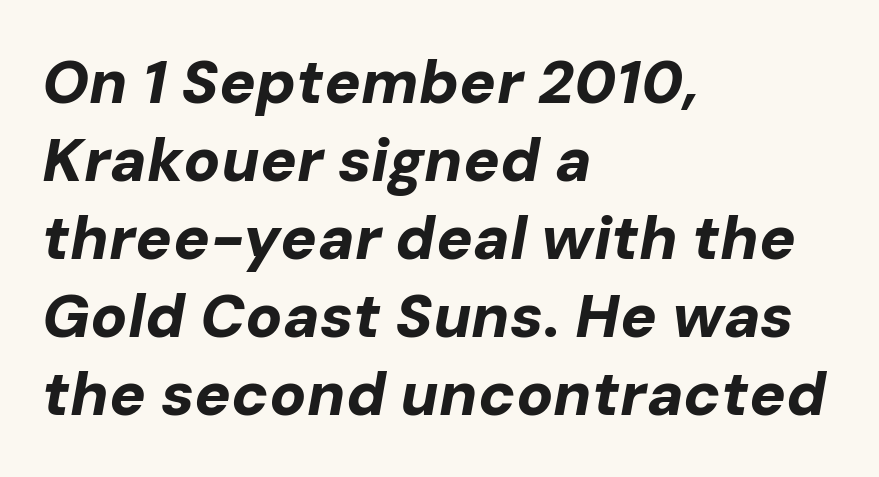
Yep, that's italic — everything's leaning. Horizontal bands of white between lines are of average thickness. Short and long lines alike share a common starting point at left. Just letters on the line, the space beneath them empty.
